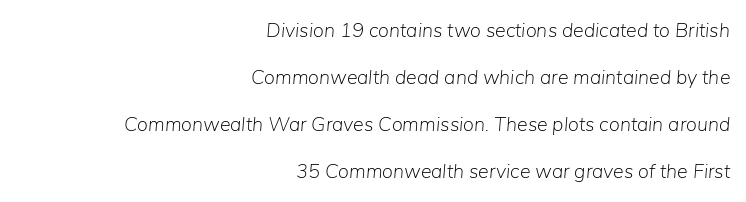
{"italic": "yes", "lean": "right", "slant_degrees": 5, "bold": "no", "underline": "no", "align": "right", "line_spacing": "loose", "line_spacing_ratio": 2.35, "letter_spacing": "normal", "letter_spacing_em": 0.0, "glyph_px": 20}
